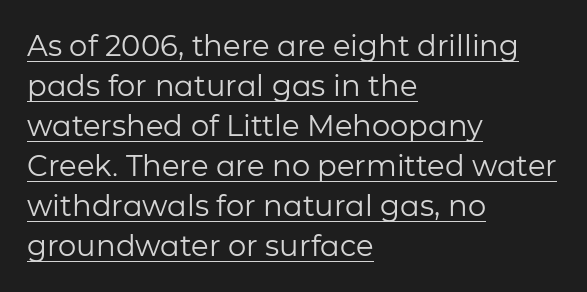
Q: Is the text bold? A: No.
Q: Is the text italic (slanted)? A: No, it is upright.
Q: Is the typeface a serif or a sans-serif typeface? A: Sans-serif.
Q: Is the text underlined? A: Yes.
Q: How is the paragraph aligned? A: Left-aligned.
Q: Is the spacing between letters normal or unusually wide? A: Normal.
Q: Is the spacing between lines tight, normal or loose? A: Normal.
Q: Width (condensed, normal, or wide)? A: Normal.
Q: Stroke contrast? A: Low.
Q: x-height? A: Medium.
Q: Monospaced? A: No.
